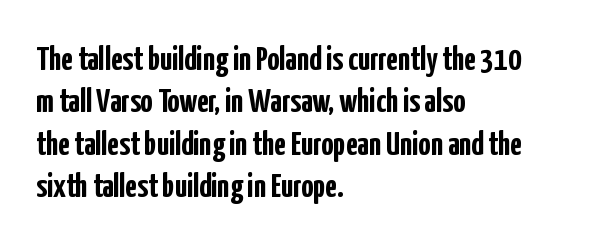
The passage shown is not underscored anywhere. These lines were composed using upright roman letters. Notice how thick the strokes are: this is what a full bold looks like. Left-aligned paragraph, ragged on the right.
